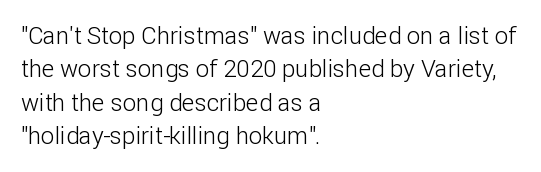
The letterforms sit at book weight or below. Posture: straight, roman, zero tilt. Tracking value appears to be zero — textbook default spacing. The passage shown stacks its lines at a standard gap. Is the block centered? No — it sits flush against the left margin. The foot of each line stays bare and open.
